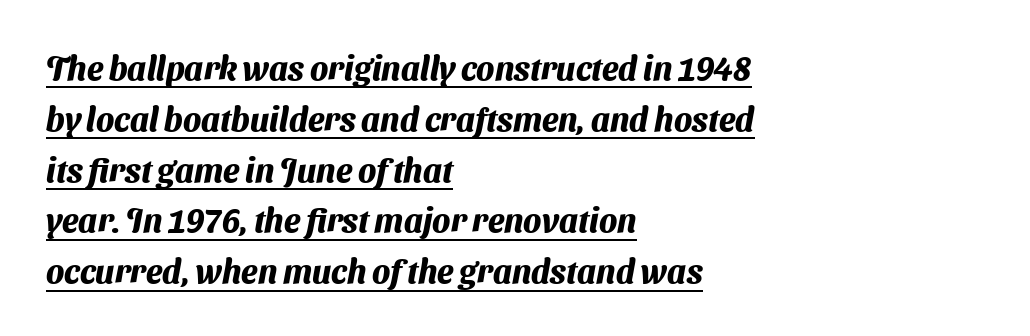
Line starts are locked; line ends wander. The face used here appears with an underline applied. Spacing between characters is what you'd get straight out of the box. A typesetter would call this leading conventional body-copy spacing. A typesetter would call this proportional, since set widths differ per character.
